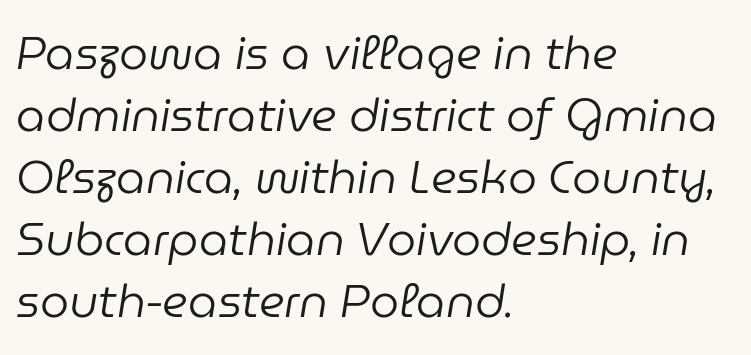
The image shows 46 px regular-weight type, italic (leaning right); set left-aligned, normal line spacing (1.35x), normal letter spacing, not underlined; low stroke contrast and a medium x-height.
